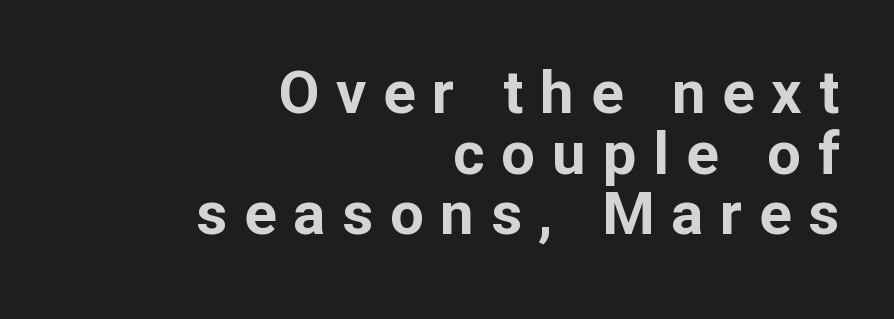
{"serif": "no", "italic": "no", "bold": "yes", "weight": "bold", "width": "normal", "stroke_contrast": "low", "x_height": "medium", "monospaced": "no", "underline": "no", "align": "right", "line_spacing": "tight", "line_spacing_ratio": 1.01, "letter_spacing": "wide", "letter_spacing_em": 0.28, "glyph_px": 60}
